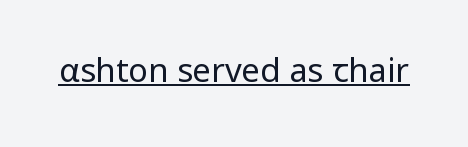
Q: Is the text bold? A: No.
Q: Is the text italic (slanted)? A: No, it is upright.
Q: Is the typeface a serif or a sans-serif typeface? A: Sans-serif.
Q: Is the text underlined? A: Yes.
Q: Is the spacing between letters normal or unusually wide? A: Normal.
Q: Width (condensed, normal, or wide)? A: Normal.
Q: Stroke contrast? A: Low.
Q: x-height? A: Medium.
Q: Monospaced? A: No.
